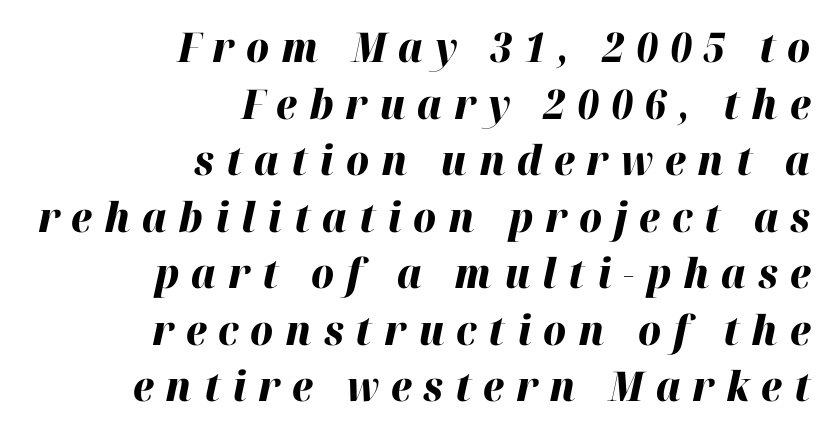
Q: Is the text bold? A: Yes.
Q: Is the text italic (slanted)? A: Yes, it leans right by about 12 degrees.
Q: Is the text underlined? A: No.
Q: How is the paragraph aligned? A: Right-aligned.
Q: Is the spacing between letters normal or unusually wide? A: Unusually wide.
Q: Is the spacing between lines tight, normal or loose? A: Normal.
Q: Width (condensed, normal, or wide)? A: Normal.
Q: Stroke contrast? A: High.
Q: x-height? A: Medium.
Q: Monospaced? A: No.
